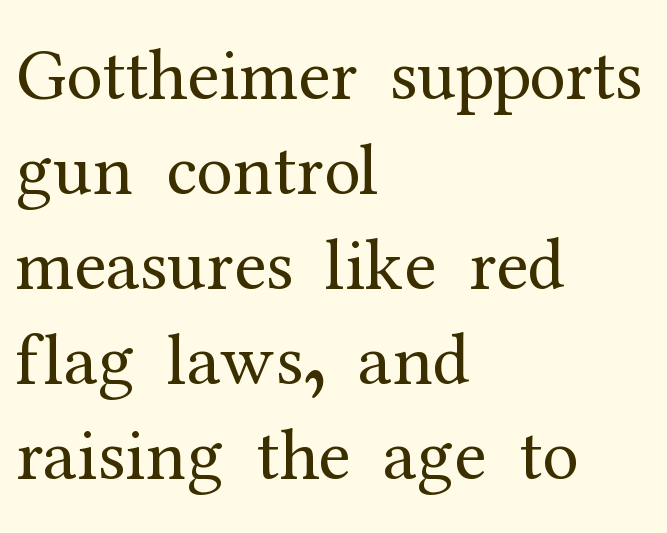
Style check: upright. Tracking here is standard; glyphs follow each other at the usual distance. In terms of leading, this rendering sits right in the middle. Proportional: the letters do not fall into vertical columns. Honestly, there is no underline to notice here at all. Serifs: yes, visible at the terminals of the letterforms.
